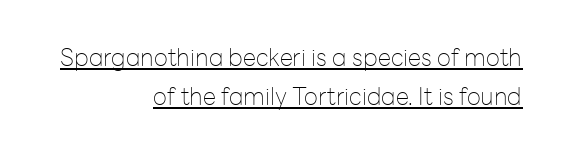
Q: Is the text bold? A: No.
Q: Is the text italic (slanted)? A: No, it is upright.
Q: Is the text underlined? A: Yes.
Q: How is the paragraph aligned? A: Right-aligned.
Q: Is the spacing between letters normal or unusually wide? A: Normal.
Q: Is the spacing between lines tight, normal or loose? A: Normal.
